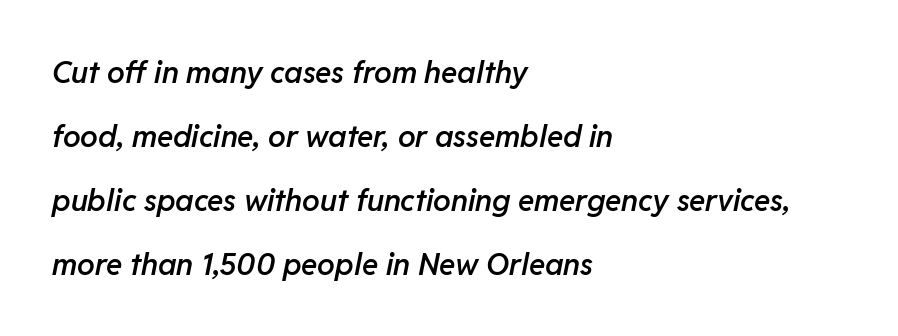
The image shows 30 px semibold type, italic (leaning right); set left-aligned, loose line spacing (2.13x), normal letter spacing, not underlined; low stroke contrast and a medium x-height.
